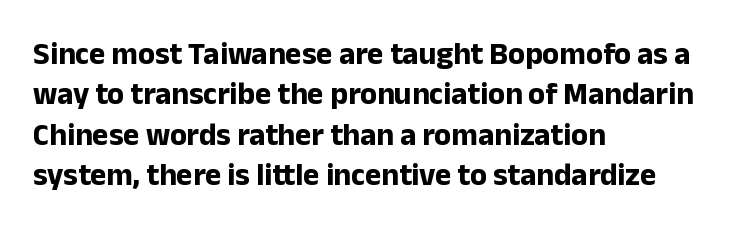
Stroke thickness is high; the sample reads as a true bold. Here the designer chose a conventional face with non-uniform glyph widths. Each line starts at the same left margin while the right side varies. The typeface chosen for these lines omits serifs. Normally led — the rows are evenly, conventionally spaced. Ascenders rise straight up at ninety degrees.
